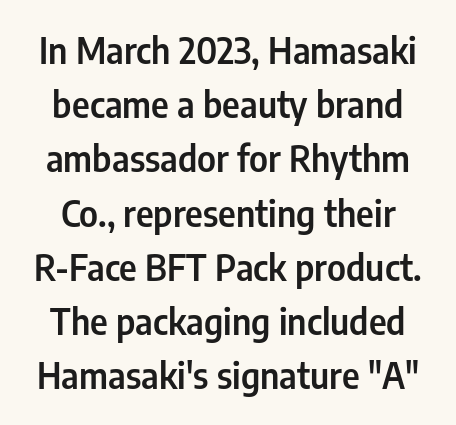
Q: Is the text italic (slanted)? A: No, it is upright.
Q: Is the typeface a serif or a sans-serif typeface? A: Sans-serif.
Q: Is the text underlined? A: No.
Q: Is the spacing between letters normal or unusually wide? A: Normal.
Q: Is the spacing between lines tight, normal or loose? A: Normal.
Q: Width (condensed, normal, or wide)? A: Condensed.
Q: Stroke contrast? A: Low.
Q: x-height? A: Medium.
Q: Monospaced? A: No.
